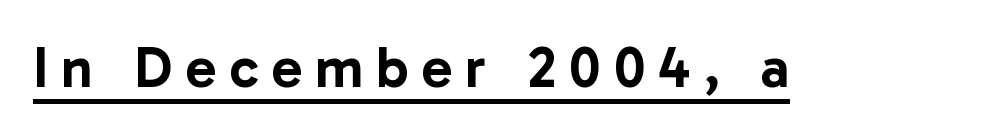
The image shows 57 px sans-serif type, upright; set unusually wide letter spacing (+0.23 em), underlined; low stroke contrast and a medium x-height.
